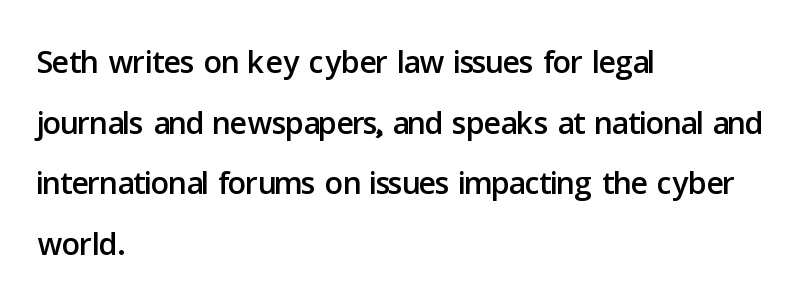
The image shows 45 px sans-serif type, upright; set left-aligned, normal line spacing (1.35x), normal letter spacing, not underlined; low stroke contrast and a medium x-height.
